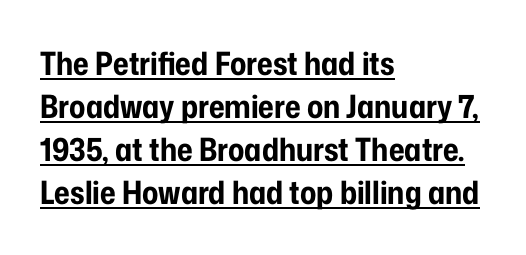
The image shows 32 px bold, condensed sans-serif type, upright; set left-aligned, normal line spacing (1.34x), normal letter spacing, underlined; low stroke contrast and a medium x-height.
